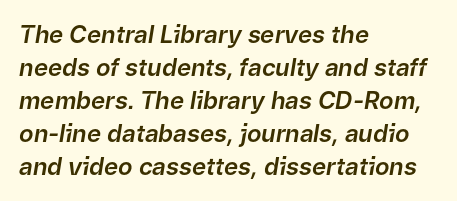
The image shows 24 px text type, italic (leaning right); set left-aligned, normal line spacing (1.38x), normal letter spacing, not underlined.
